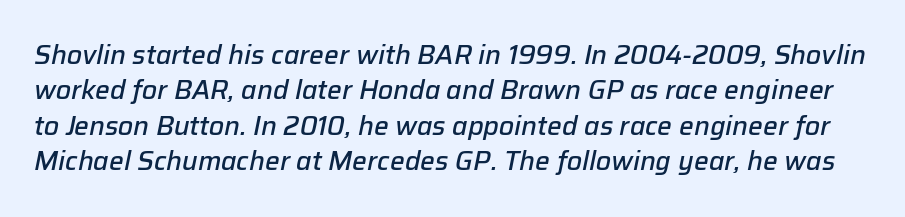
The gap between lines stays unmarked. Is the letter spacing exaggerated? No — it looks like the ordinary default. This is oblique type, the kind used for emphasis or titles. The sample has been set in demibold, a notch under bold. Horizontal bands of white between lines are of average thickness.
